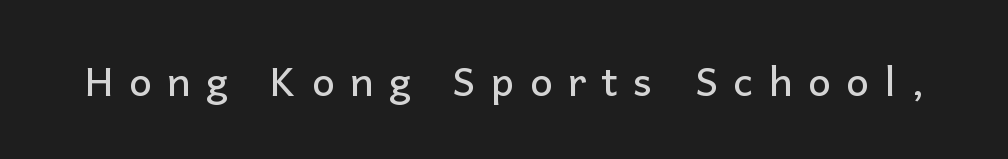
{"serif": "no", "italic": "no", "width": "normal", "stroke_contrast": "low", "x_height": "medium", "monospaced": "no", "underline": "no", "letter_spacing": "wide", "letter_spacing_em": 0.39, "glyph_px": 40}
